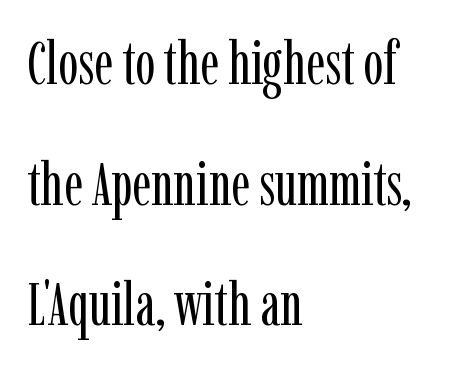
The image shows 60 px regular-weight, condensed serif type, upright; set left-aligned, loose line spacing (2.01x), normal letter spacing, not underlined; low stroke contrast and a medium x-height.
